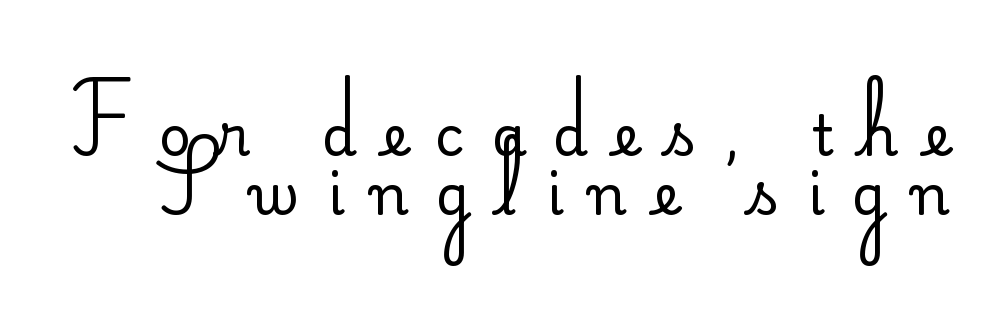
Q: Is the text bold? A: No.
Q: Is the text italic (slanted)? A: No, it is upright.
Q: Is the typeface a serif or a sans-serif typeface? A: Sans-serif.
Q: Is the text underlined? A: No.
Q: Is the spacing between letters normal or unusually wide? A: Unusually wide.
Q: Is the spacing between lines tight, normal or loose? A: Tight.
Q: Width (condensed, normal, or wide)? A: Normal.
Q: Stroke contrast? A: Low.
Q: x-height? A: Small.
Q: Monospaced? A: No.
